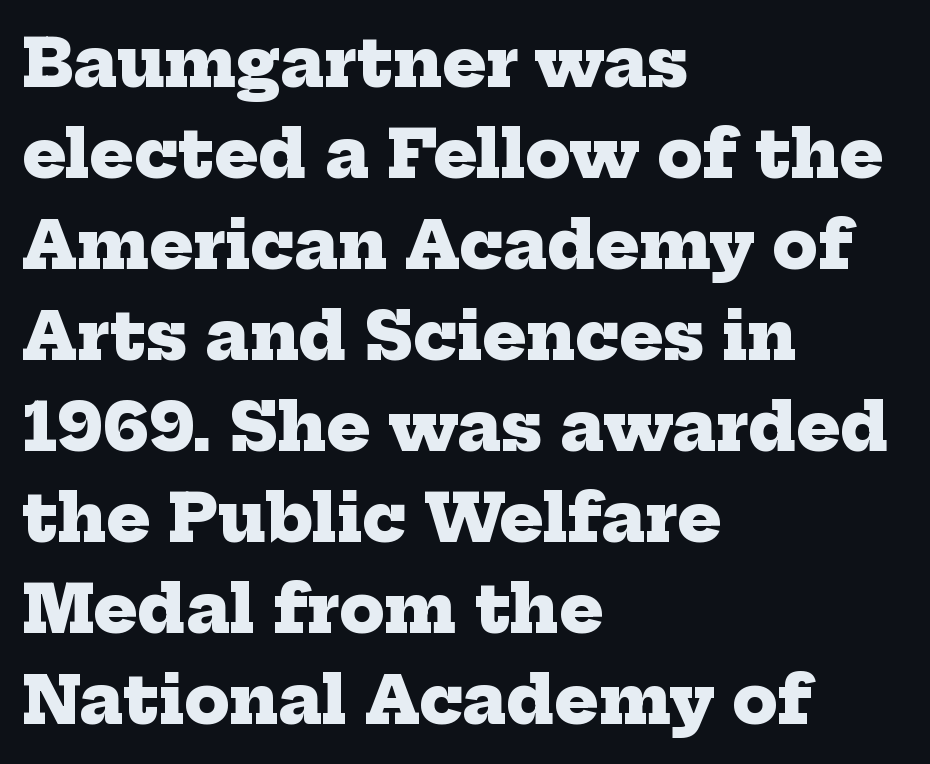
The image shows 65 px heavy serif type; set left-aligned, normal line spacing (1.4x), normal letter spacing, not underlined; low stroke contrast and a medium x-height.
